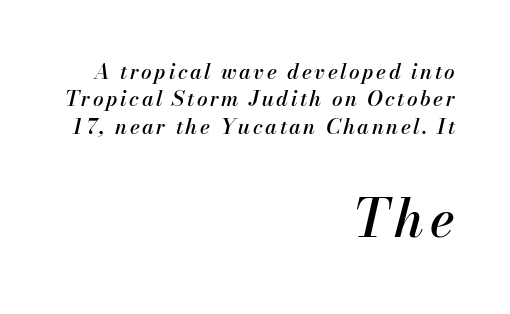
{"italic": "yes", "lean": "right", "slant_degrees": 13, "width": "normal", "stroke_contrast": "medium", "x_height": "small", "monospaced": "no", "underline": "no", "align": "right", "line_spacing": "normal", "line_spacing_ratio": 1.3, "larger_block": "second", "size_ratio": 2.48, "glyph_px": 52}
